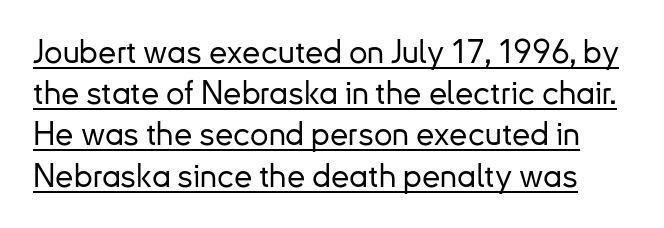
The image shows 33 px sans-serif type, upright; set normal line spacing (1.25x), normal letter spacing, underlined; low stroke contrast and a small x-height.
